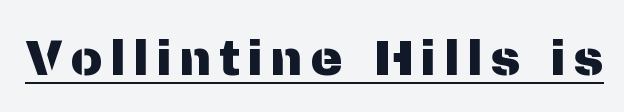
{"serif": "no", "italic": "no", "width": "normal", "stroke_contrast": "medium", "x_height": "medium", "monospaced": "no", "underline": "yes", "glyph_px": 49}
